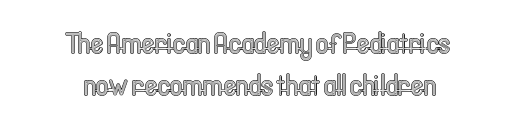
The rag falls on both sides of this text block equally. Each row of text sits above clean, open space. A roman cut, with each character standing at attention. Each letter keeps its own natural width here, so spacing adapts to shape.
